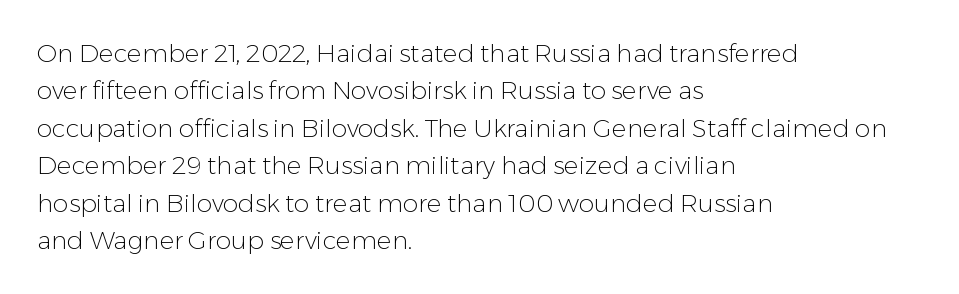
{"italic": "no", "bold": "no", "underline": "no", "align": "left", "line_spacing": "normal", "line_spacing_ratio": 1.5, "letter_spacing": "normal", "letter_spacing_em": 0.0, "glyph_px": 25}
